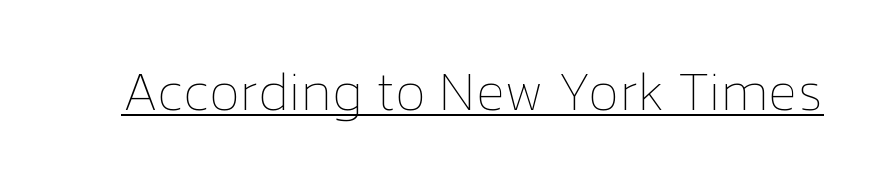
Q: Is the text bold? A: No.
Q: Is the text italic (slanted)? A: No, it is upright.
Q: Is the text underlined? A: Yes.
Q: Is the spacing between letters normal or unusually wide? A: Normal.
Q: Width (condensed, normal, or wide)? A: Normal.
Q: Stroke contrast? A: Low.
Q: x-height? A: Medium.
Q: Monospaced? A: No.
